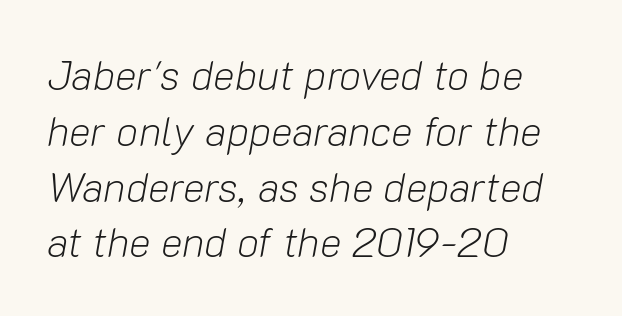
The image shows 41 px light type, italic (leaning right); set left-aligned, normal line spacing (1.36x), normal letter spacing, not underlined; low stroke contrast and a medium x-height.
